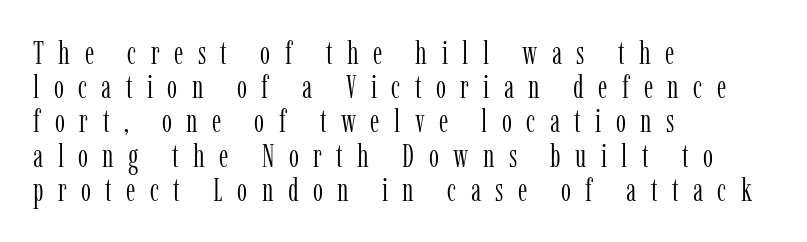
The image shows 32 px light, condensed serif type, upright; set left-aligned, tight line spacing (1.07x), unusually wide letter spacing (+0.45 em), not underlined; low stroke contrast and a medium x-height.
